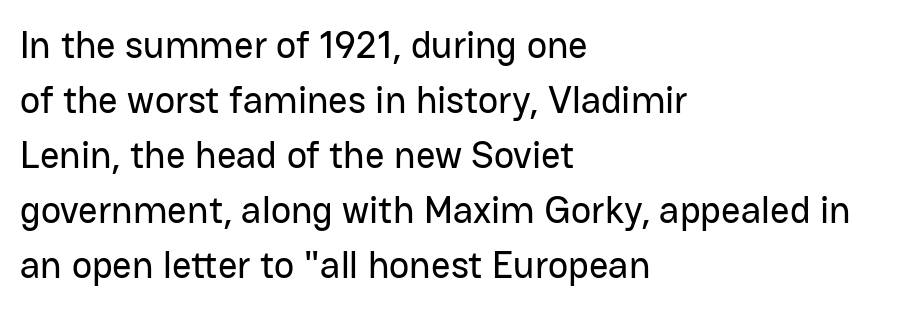
Q: Is the text italic (slanted)? A: No, it is upright.
Q: Is the typeface a serif or a sans-serif typeface? A: Sans-serif.
Q: Is the text underlined? A: No.
Q: How is the paragraph aligned? A: Left-aligned.
Q: Is the spacing between letters normal or unusually wide? A: Normal.
Q: Is the spacing between lines tight, normal or loose? A: Normal.
Q: Width (condensed, normal, or wide)? A: Normal.
Q: Stroke contrast? A: Low.
Q: x-height? A: Medium.
Q: Monospaced? A: No.
